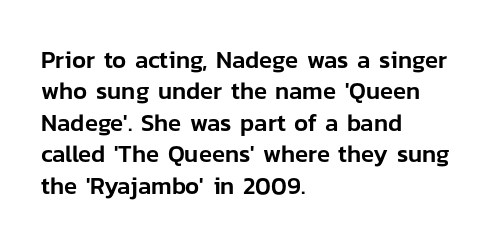
Q: Is the text italic (slanted)? A: No, it is upright.
Q: Is the text underlined? A: No.
Q: How is the paragraph aligned? A: Left-aligned.
Q: Is the spacing between letters normal or unusually wide? A: Normal.
Q: Is the spacing between lines tight, normal or loose? A: Normal.
